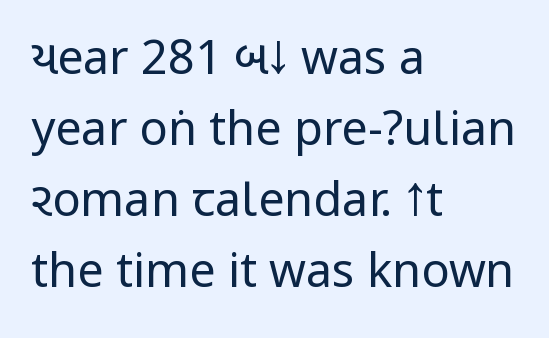
{"serif": "no", "italic": "no", "bold": "no", "weight": "regular", "width": "condensed", "stroke_contrast": "low", "underline": "no", "align": "left", "line_spacing": "normal", "line_spacing_ratio": 1.51, "letter_spacing": "normal", "letter_spacing_em": 0.0, "glyph_px": 47}
